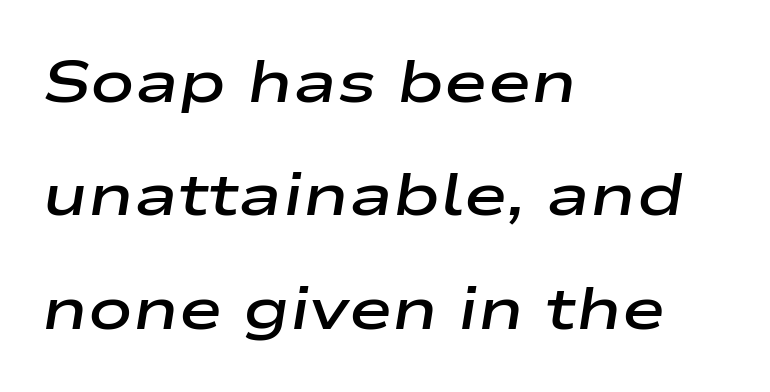
{"italic": "yes", "lean": "right", "slant_degrees": 9, "bold": "semi", "weight": "semibold", "width": "wide", "stroke_contrast": "low", "x_height": "medium", "monospaced": "no", "underline": "no", "align": "left", "line_spacing": "loose", "line_spacing_ratio": 1.92, "letter_spacing": "normal", "letter_spacing_em": 0.0, "glyph_px": 59}
